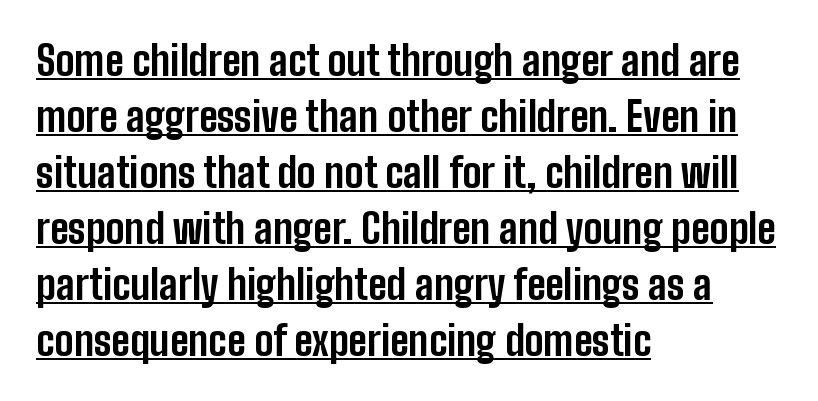
{"serif": "no", "italic": "no", "bold": "yes", "weight": "bold", "width": "condensed", "stroke_contrast": "low", "x_height": "medium", "monospaced": "no", "underline": "yes", "align": "left", "line_spacing": "normal", "line_spacing_ratio": 1.4, "letter_spacing": "normal", "letter_spacing_em": 0.0, "glyph_px": 40}
